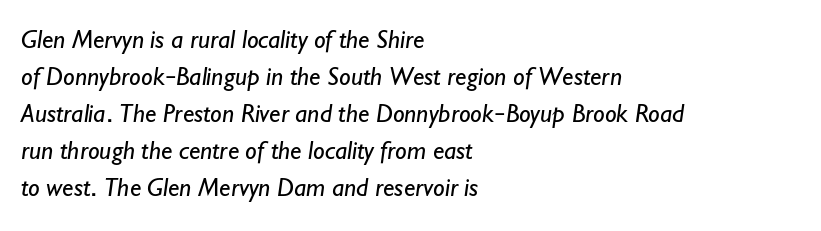
Q: Is the text bold? A: No.
Q: Is the text underlined? A: No.
Q: How is the paragraph aligned? A: Left-aligned.
Q: Is the spacing between letters normal or unusually wide? A: Normal.
Q: Is the spacing between lines tight, normal or loose? A: Normal.
